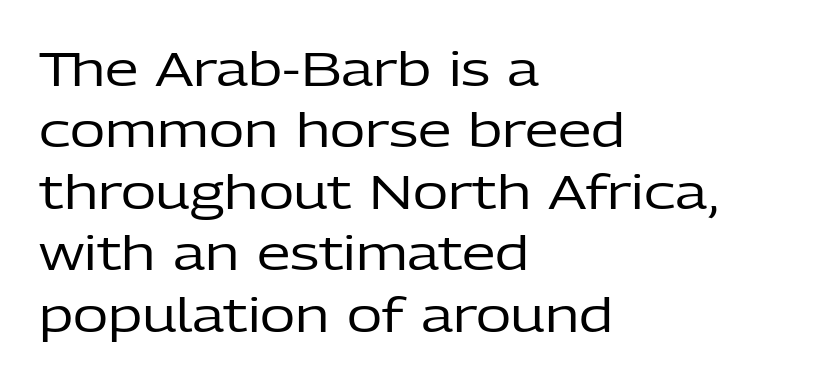
Q: Is the text bold? A: No.
Q: Is the text italic (slanted)? A: No, it is upright.
Q: Is the typeface a serif or a sans-serif typeface? A: Sans-serif.
Q: Is the text underlined? A: No.
Q: How is the paragraph aligned? A: Left-aligned.
Q: Is the spacing between letters normal or unusually wide? A: Normal.
Q: Is the spacing between lines tight, normal or loose? A: Normal.
Q: Width (condensed, normal, or wide)? A: Normal.
Q: Stroke contrast? A: Low.
Q: x-height? A: Medium.
Q: Monospaced? A: No.
